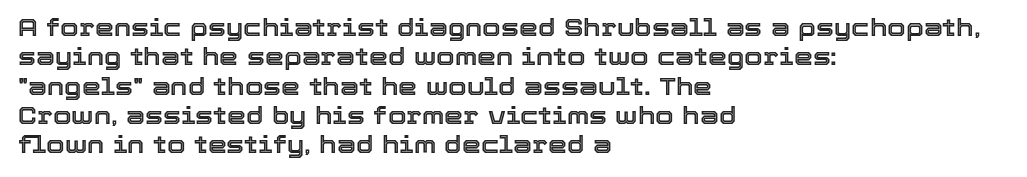
The image shows 24 px text type, upright; set left-aligned, line spacing 1.22x, normal letter spacing, not underlined.
